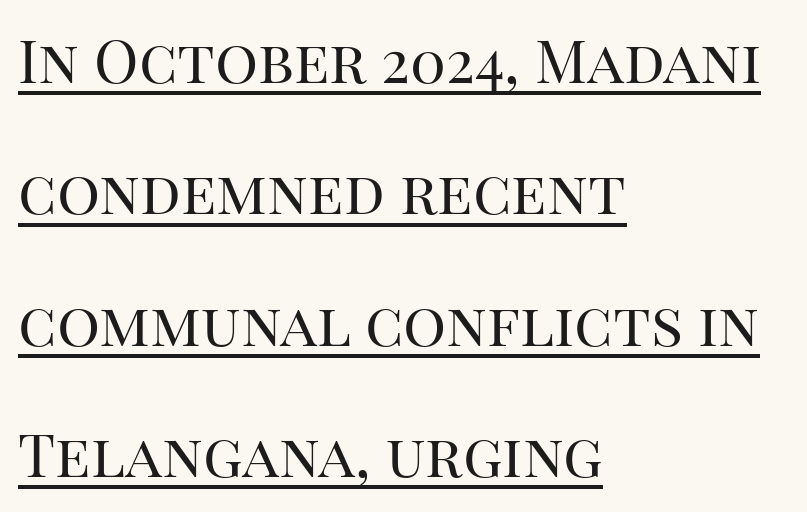
A student would call this left alignment; a typographer would say flush left, rag right. Check where the strokes stop: tiny serifs finish them off. Varying glyph widths throughout — classic text-font behaviour. No italicization has been applied; the sample stays upright.
